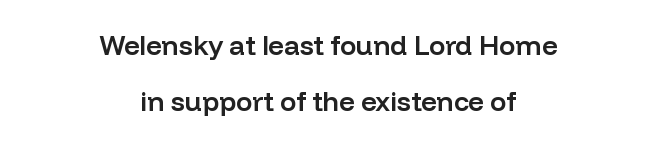
The image shows 27 px text type, upright; set centered, loose line spacing (2.08x), normal letter spacing, not underlined.
